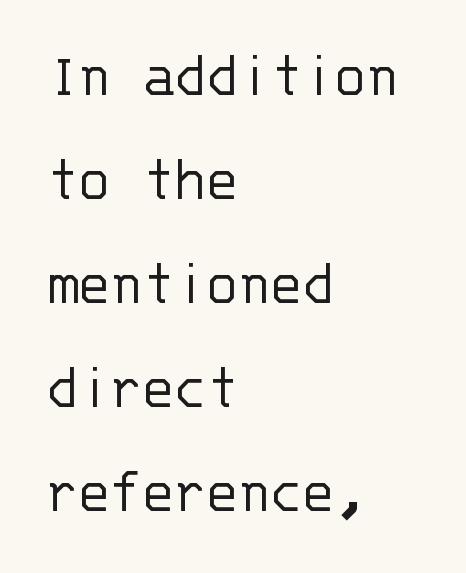
Q: Is the text bold? A: No.
Q: Is the text italic (slanted)? A: No, it is upright.
Q: Is the typeface a serif or a sans-serif typeface? A: Sans-serif.
Q: Is the text underlined? A: No.
Q: How is the paragraph aligned? A: Left-aligned.
Q: Is the spacing between letters normal or unusually wide? A: Normal.
Q: Is the spacing between lines tight, normal or loose? A: Normal.
Q: Width (condensed, normal, or wide)? A: Normal.
Q: Stroke contrast? A: Low.
Q: x-height? A: Large.
Q: Monospaced? A: Yes.
